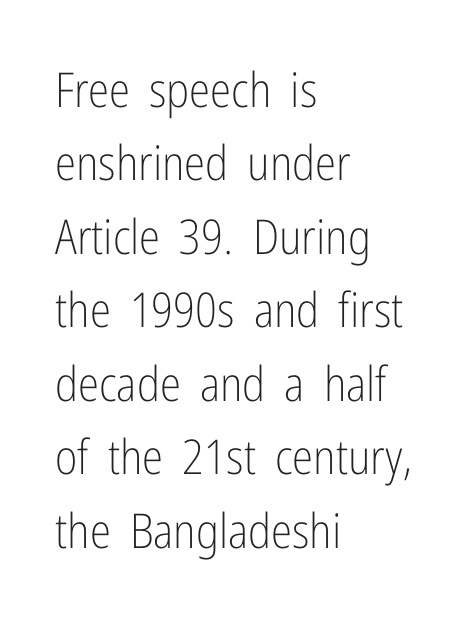
Characters remain perfectly vertical along every line. You could call the tracking neutral — neither tight nor loose. Rule under the text: the space is simply empty. Character widths vary here, with narrow letters taking less room than wide ones.
